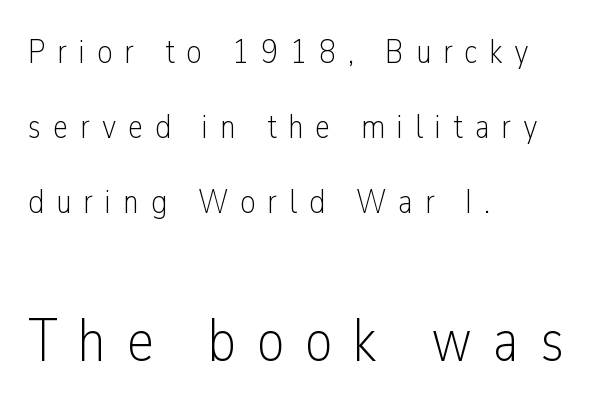
The image shows 60 px light, condensed sans-serif type, upright; set left-aligned, loose line spacing (2.2x), unusually wide letter spacing (+0.35 em), not underlined; the second (bottom) block is 1.76x larger; low stroke contrast and a medium x-height.
